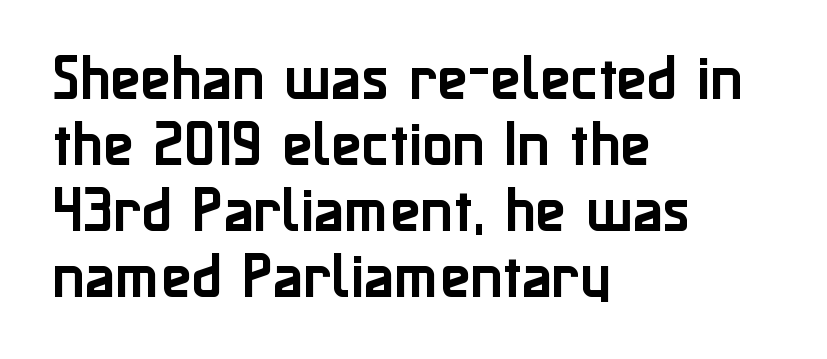
{"serif": "no", "italic": "no", "width": "normal", "stroke_contrast": "low", "x_height": "medium", "monospaced": "no", "underline": "no", "align": "left", "line_spacing": "normal", "line_spacing_ratio": 1.32, "letter_spacing": "normal", "letter_spacing_em": 0.0, "glyph_px": 50}
